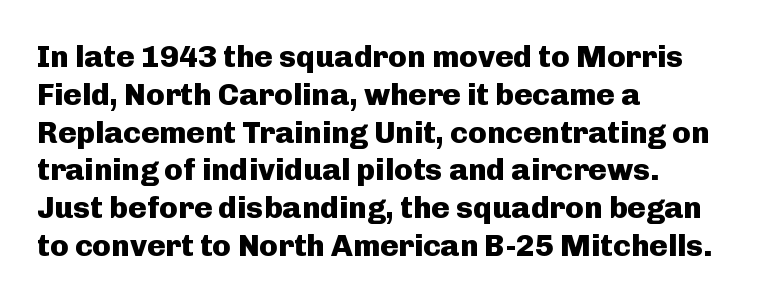
The image shows 31 px heavy sans-serif type, upright; set left-aligned, line spacing 1.22x, normal letter spacing, not underlined; low stroke contrast and a medium x-height.
